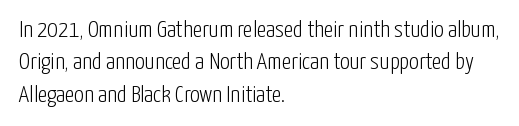
The typesetter chose a ragged-right arrangement here. In terms of letterspacing, this is plain default setting. Descenders hang freely into open space. A typesetter would call this leading conventional body-copy spacing. Stems and bowls with no extra thickness — not bold.
